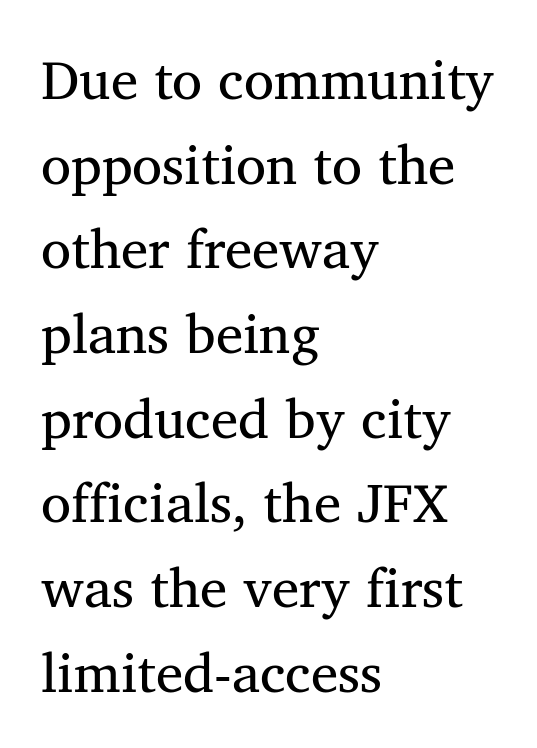
The image shows 55 px regular-weight serif type, upright; set left-aligned, normal line spacing (1.54x), normal letter spacing, not underlined; medium stroke contrast and a medium x-height.
